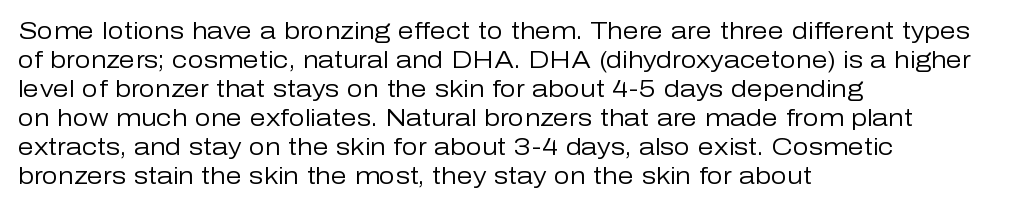
The image shows 23 px text type, upright; set left-aligned, normal line spacing (1.26x), normal letter spacing, not underlined.
